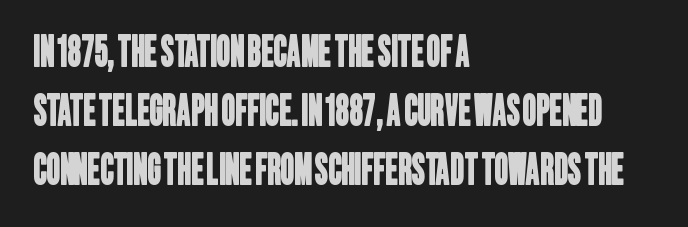
{"serif": "no", "width": "condensed", "stroke_contrast": "low", "x_height": "large", "monospaced": "no", "underline": "no", "align": "left", "line_spacing": "normal", "line_spacing_ratio": 1.4, "letter_spacing": "normal", "letter_spacing_em": 0.0, "glyph_px": 42}
